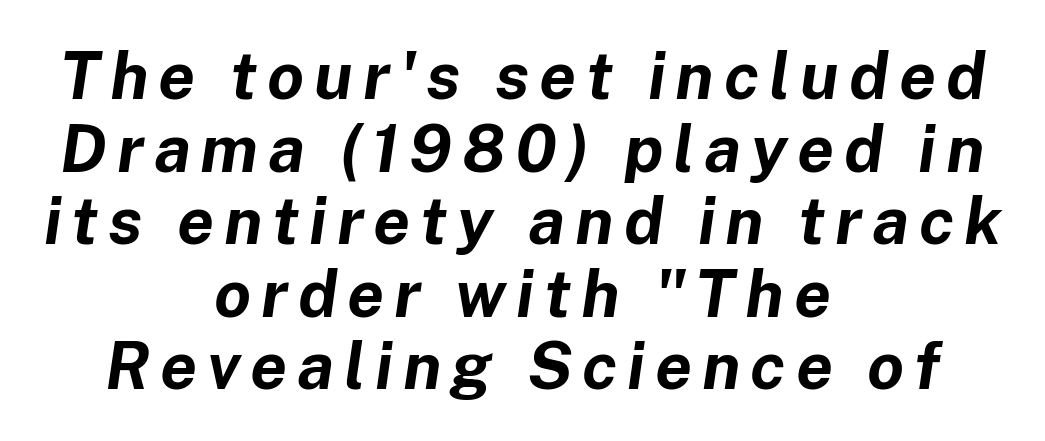
{"italic": "yes", "lean": "right", "slant_degrees": 8, "bold": "yes", "weight": "bold", "width": "normal", "stroke_contrast": "low", "x_height": "medium", "monospaced": "no", "underline": "no", "align": "center", "line_spacing": "tight", "line_spacing_ratio": 1.1, "glyph_px": 66}
